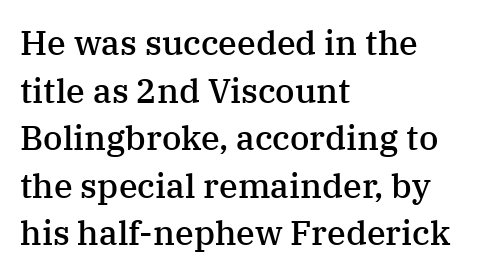
The image shows 34 px semibold serif type, upright; set left-aligned, normal line spacing (1.4x), normal letter spacing, not underlined; medium stroke contrast and a medium x-height.
